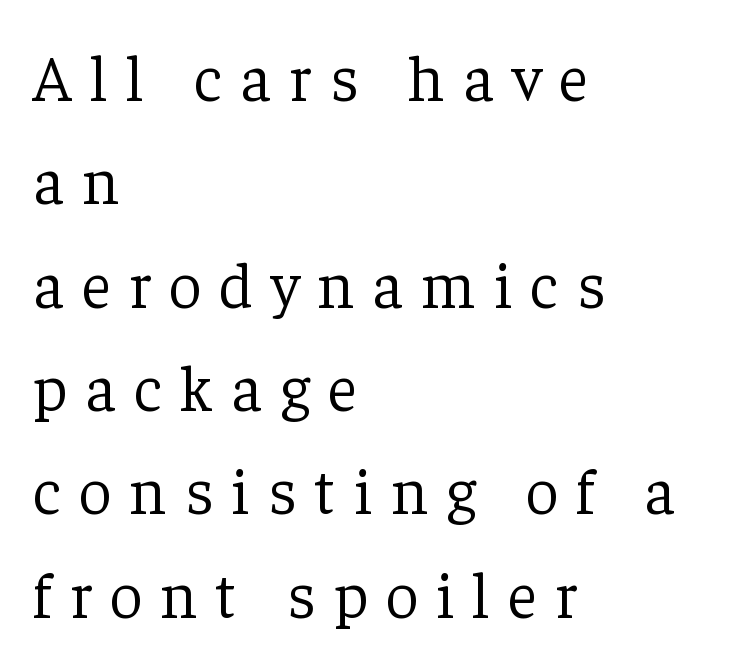
Q: Is the text bold? A: No.
Q: Is the text italic (slanted)? A: No, it is upright.
Q: Is the typeface a serif or a sans-serif typeface? A: Serif.
Q: Is the text underlined? A: No.
Q: How is the paragraph aligned? A: Left-aligned.
Q: Is the spacing between letters normal or unusually wide? A: Unusually wide.
Q: Is the spacing between lines tight, normal or loose? A: Normal.
Q: Width (condensed, normal, or wide)? A: Normal.
Q: Stroke contrast? A: Low.
Q: x-height? A: Medium.
Q: Monospaced? A: No.
